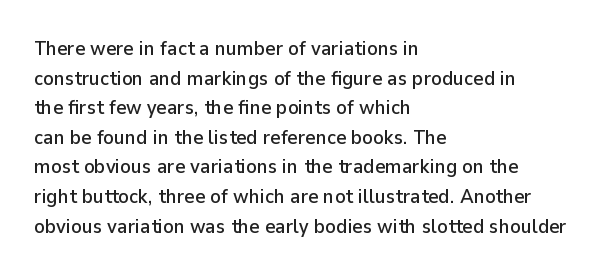
Q: Is the text italic (slanted)? A: No, it is upright.
Q: Is the text underlined? A: No.
Q: How is the paragraph aligned? A: Left-aligned.
Q: Is the spacing between letters normal or unusually wide? A: Normal.
Q: Is the spacing between lines tight, normal or loose? A: Normal.
